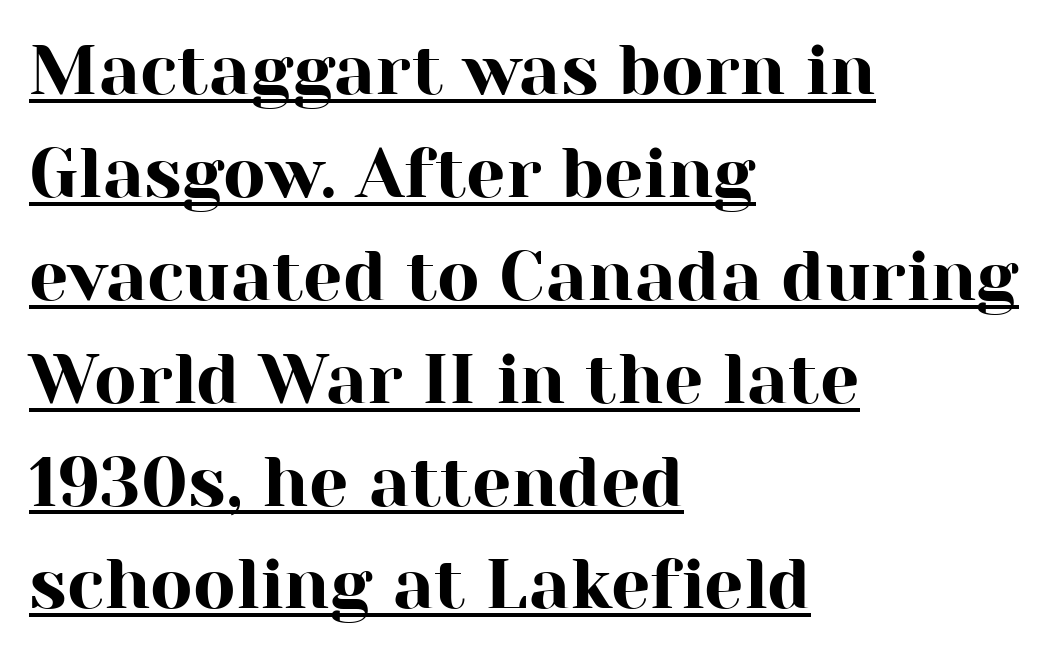
A typesetter would call this zero additional tracking. Notice how the stems are strictly vertical — no italics here. Each new line begins a customary step beneath the previous one. To sum up the face: it has serifs. Each line starts at the same left margin while the right side varies. Varying glyph widths throughout — classic text-font behaviour.
